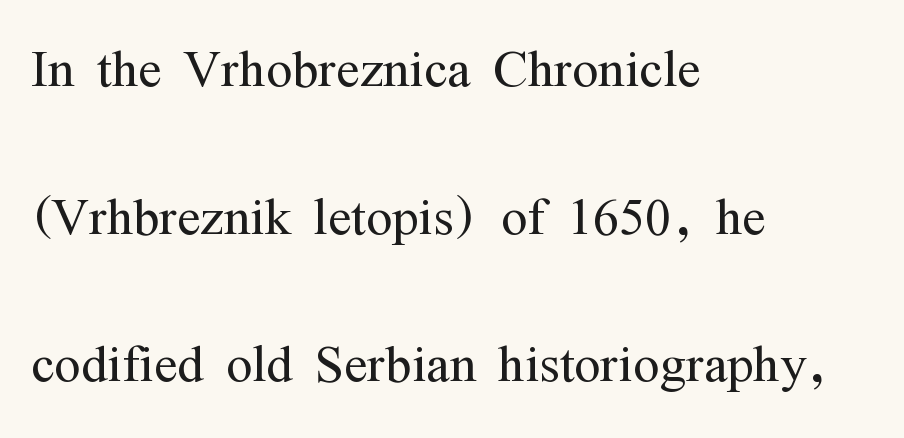
Stems here are at most as thick as an everyday book face. Leftover space on each line is placed entirely after the last word. This sample has the flowing, uneven cadence of proportional lettering. No extra tracking has been applied to these lines. Underline: absent. Baseline-to-baseline distance is far greater than the letter height.
